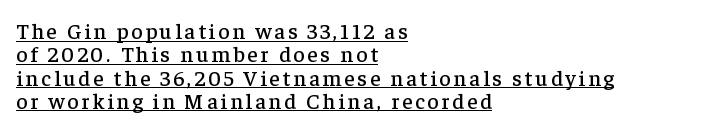
You can tell it's not italic because the verticals are truly vertical. All the whitespace from short lines collects on the right. Regarding leading, the lines here are crowded together. In designer terms, the underline attribute is active on this setting.
